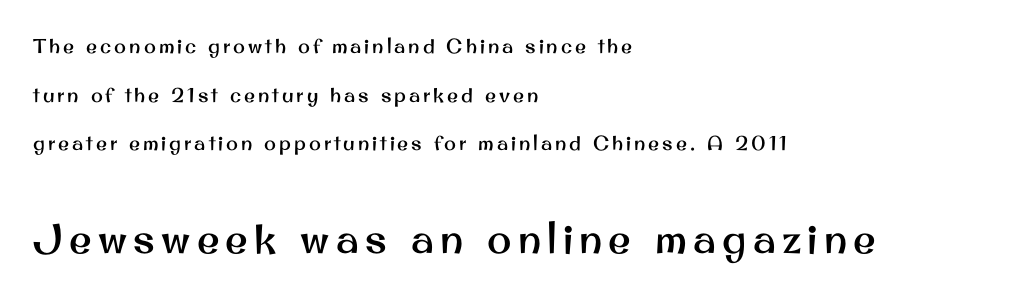
The passage shown is not underscored anywhere. The following chunk of copy outweighs the initial chunk in type size. Is there much room between lines? Yes — plenty of vertical air separates them. The rendering shows plain stroke endings on the letterforms — a sans-serif design.
